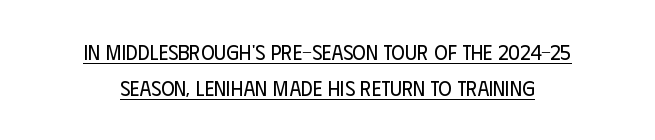
{"italic": "no", "bold": "no", "underline": "yes", "align": "center", "line_spacing_ratio": 1.72, "letter_spacing": "normal", "letter_spacing_em": 0.0, "glyph_px": 21}
